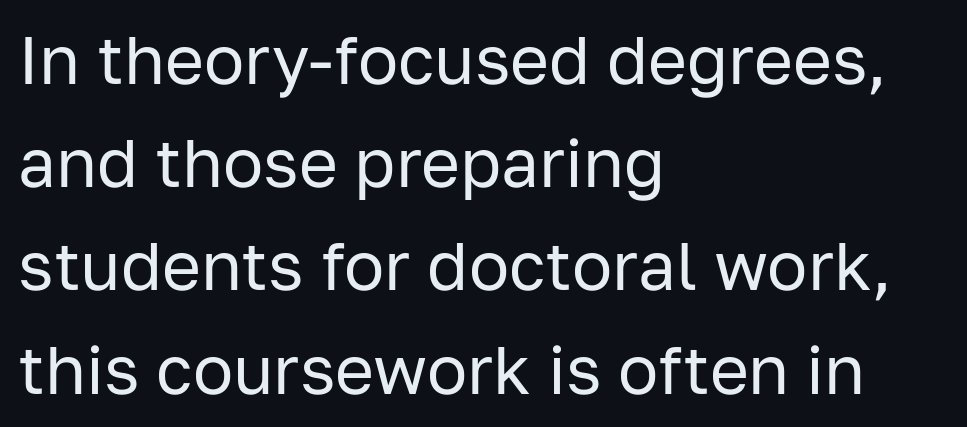
When letters stand straight like this, we call the style roman or upright. Rule under the text: the space is simply empty. A typesetter would call this proportional, since set widths differ per character. Nothing unusual about the tracking: characters are spaced as the font intends. Where is the straight margin? On the left.
